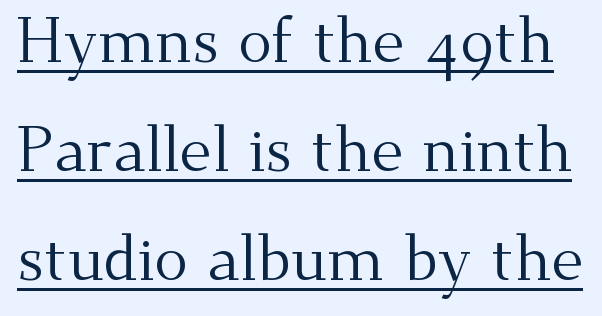
The image shows 63 px regular-weight serif type, upright; set line spacing 1.73x, normal letter spacing, underlined; medium stroke contrast and a small x-height.
